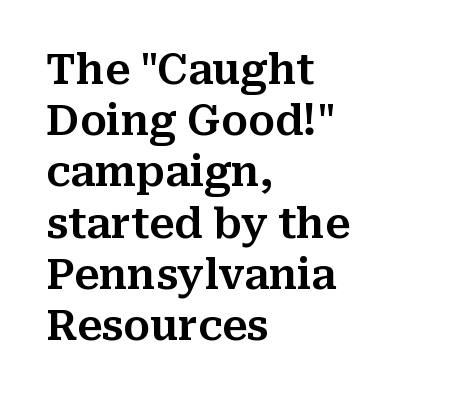
{"serif": "yes", "italic": "no", "width": "normal", "stroke_contrast": "medium", "x_height": "medium", "monospaced": "no", "underline": "no", "align": "left", "line_spacing": "normal", "line_spacing_ratio": 1.25, "letter_spacing": "normal", "letter_spacing_em": 0.0, "glyph_px": 41}
